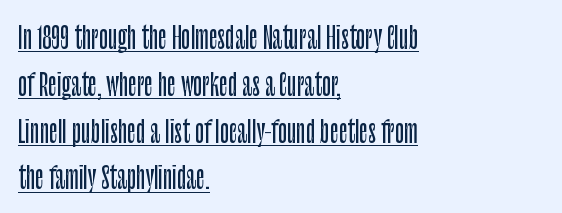
The image shows 30 px condensed sans-serif type, upright; set left-aligned, normal line spacing (1.56x), normal letter spacing, underlined; low stroke contrast and a large x-height.
